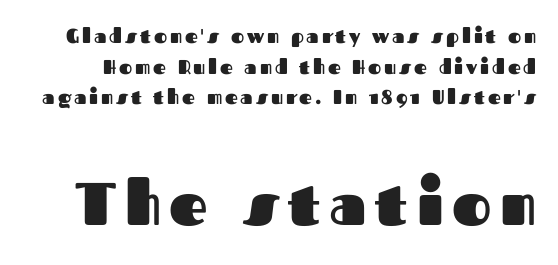
{"serif": "no", "italic": "no", "bold": "yes", "weight": "heavy", "width": "normal", "stroke_contrast": "medium", "x_height": "medium", "monospaced": "no", "underline": "no", "line_spacing": "normal", "line_spacing_ratio": 1.53, "larger_block": "second", "size_ratio": 3.0, "glyph_px": 60}
